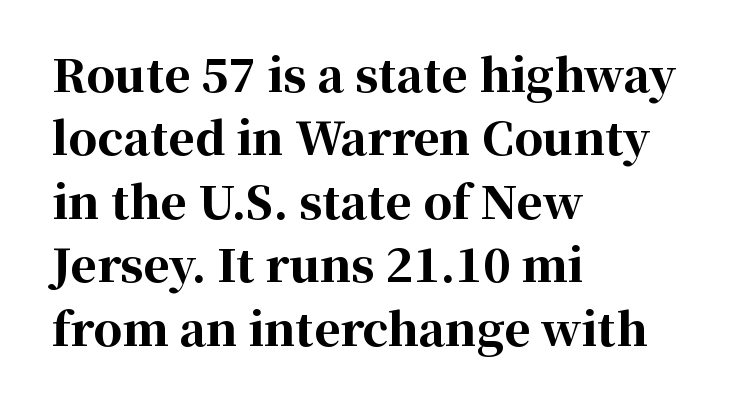
Does the weight exceed regular? Yes, all the way to bold. A student would call this left alignment; a typographer would say flush left, rag right. Does the type have serifs? Yes, each stem ends in a small foot. Vertical spacing — default. This is roman type, the default non-slanted kind.
